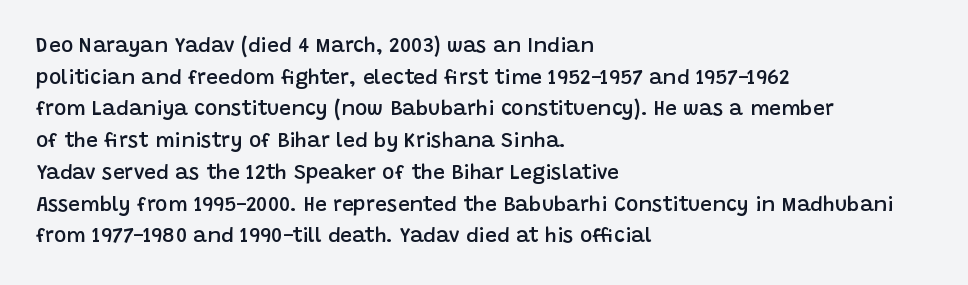
Q: Is the text bold? A: Semi-bold.
Q: Is the text italic (slanted)? A: No, it is upright.
Q: Is the text underlined? A: No.
Q: How is the paragraph aligned? A: Left-aligned.
Q: Is the spacing between letters normal or unusually wide? A: Normal.
Q: Is the spacing between lines tight, normal or loose? A: Normal.
